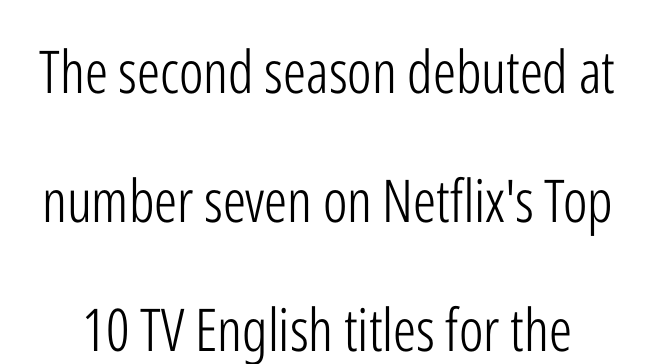
Q: Is the text bold? A: No.
Q: Is the text italic (slanted)? A: No, it is upright.
Q: Is the typeface a serif or a sans-serif typeface? A: Sans-serif.
Q: Is the text underlined? A: No.
Q: Is the spacing between letters normal or unusually wide? A: Normal.
Q: Is the spacing between lines tight, normal or loose? A: Loose.
Q: Width (condensed, normal, or wide)? A: Condensed.
Q: Stroke contrast? A: Low.
Q: x-height? A: Medium.
Q: Monospaced? A: No.
